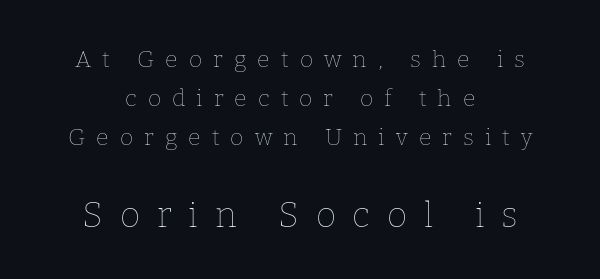
Q: Is the text bold? A: No.
Q: Is the text italic (slanted)? A: No, it is upright.
Q: Is the text underlined? A: No.
Q: How is the paragraph aligned? A: Centered.
Q: Is the spacing between letters normal or unusually wide? A: Unusually wide.
Q: Is the spacing between lines tight, normal or loose? A: Normal.
Q: Which block of text is set in a larger size, the first (top) or the second (bottom)? A: The second (bottom) one.
Q: Width (condensed, normal, or wide)? A: Normal.
Q: Stroke contrast? A: Low.
Q: x-height? A: Medium.
Q: Monospaced? A: No.
